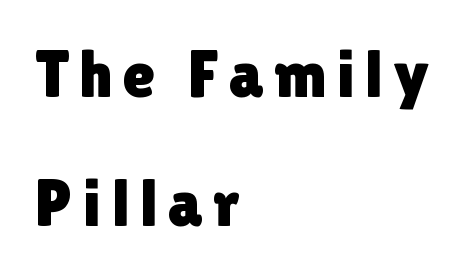
Alignment: flush left. A typesetter would label this face a sans. Quick note: interline space is abundant. The passage shown is typed in a proportional face where columns would drift.
